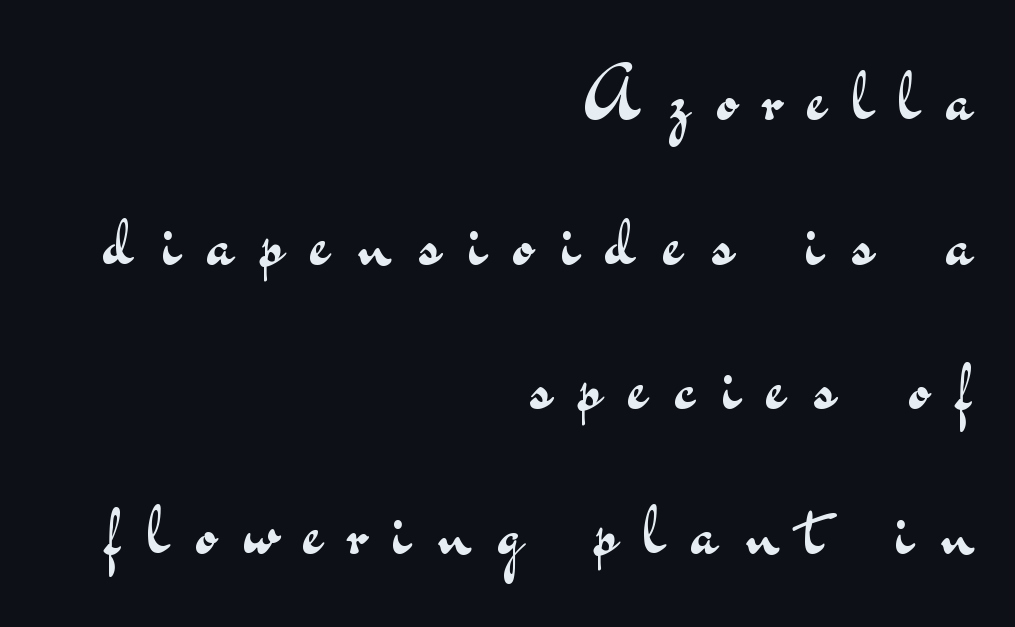
Q: Is the text bold? A: No.
Q: Is the text italic (slanted)? A: Yes.
Q: Is the typeface a serif or a sans-serif typeface? A: Sans-serif.
Q: Is the text underlined? A: No.
Q: How is the paragraph aligned? A: Right-aligned.
Q: Is the spacing between letters normal or unusually wide? A: Unusually wide.
Q: Is the spacing between lines tight, normal or loose? A: Loose.
Q: Width (condensed, normal, or wide)? A: Wide.
Q: Stroke contrast? A: Medium.
Q: x-height? A: Small.
Q: Monospaced? A: No.
